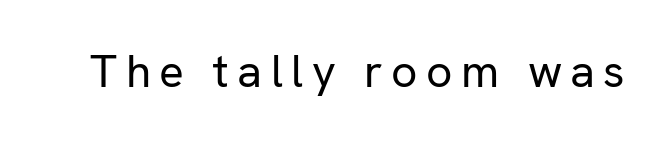
{"serif": "no", "italic": "no", "bold": "no", "weight": "regular", "width": "normal", "stroke_contrast": "low", "x_height": "medium", "monospaced": "no", "underline": "no", "glyph_px": 46}
